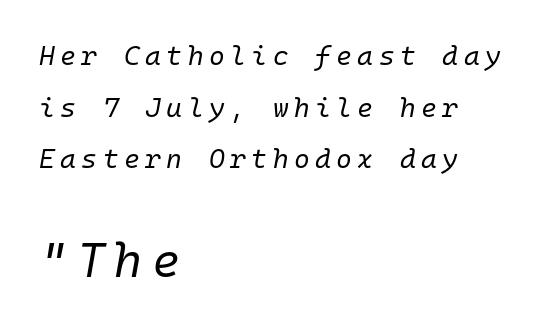
The image shows 48 px regular-weight type, italic (leaning right), monospaced; set left-aligned, loose line spacing (1.91x), unusually wide letter spacing (+0.2 em), not underlined; the second (bottom) block is 1.78x larger; low stroke contrast and a medium x-height.
